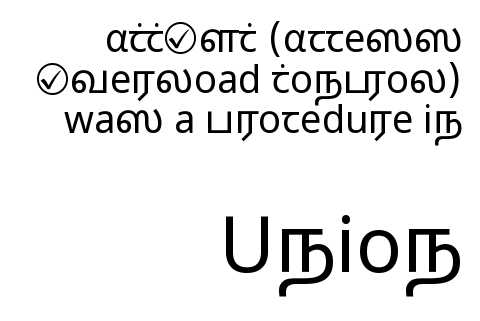
{"serif": "no", "italic": "no", "bold": "no", "weight": "light", "width": "wide", "stroke_contrast": "low", "x_height": "medium", "monospaced": "no", "underline": "no", "align": "right", "line_spacing": "tight", "line_spacing_ratio": 1.07, "letter_spacing": "normal", "letter_spacing_em": 0.0, "larger_block": "second", "size_ratio": 2.03, "glyph_px": 77}
